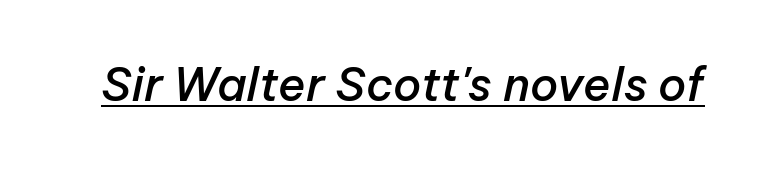
{"italic": "yes", "lean": "right", "slant_degrees": 12, "bold": "semi", "weight": "semibold", "width": "normal", "stroke_contrast": "low", "x_height": "medium", "monospaced": "no", "underline": "yes", "letter_spacing": "normal", "letter_spacing_em": 0.0, "glyph_px": 46}
